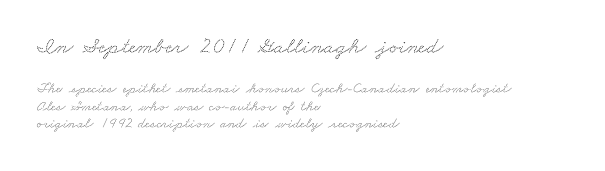
Q: Is the text underlined? A: No.
Q: How is the paragraph aligned? A: Left-aligned.
Q: Is the spacing between letters normal or unusually wide? A: Normal.
Q: Which block of text is set in a larger size, the first (top) or the second (bottom)? A: The first (top) one.
